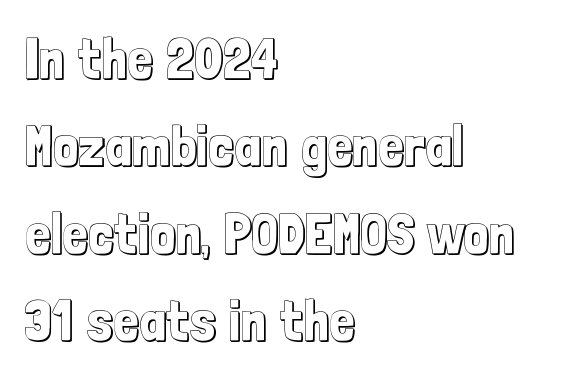
The image shows 56 px condensed type, upright; set left-aligned, normal line spacing (1.56x), normal letter spacing, not underlined; a medium x-height.
